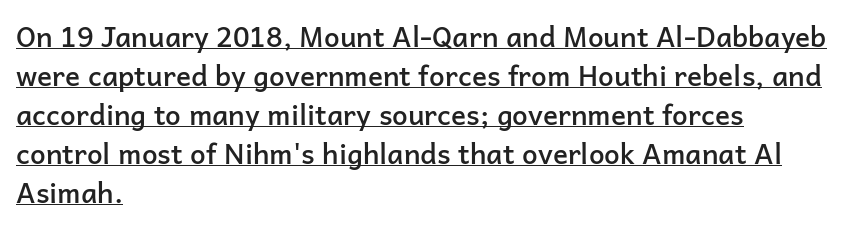
Q: Is the text bold? A: Semi-bold.
Q: Is the text italic (slanted)? A: No, it is upright.
Q: Is the typeface a serif or a sans-serif typeface? A: Sans-serif.
Q: Is the text underlined? A: Yes.
Q: How is the paragraph aligned? A: Left-aligned.
Q: Is the spacing between letters normal or unusually wide? A: Normal.
Q: Is the spacing between lines tight, normal or loose? A: Normal.
Q: Width (condensed, normal, or wide)? A: Normal.
Q: Stroke contrast? A: Low.
Q: x-height? A: Medium.
Q: Monospaced? A: No.
